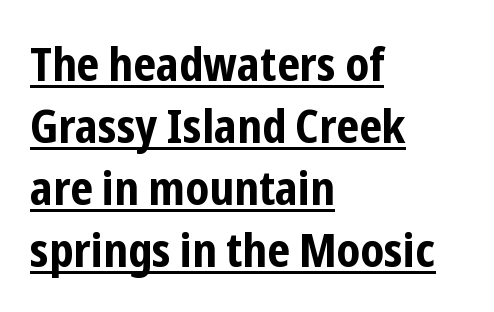
Italic: no, the glyphs are upright roman. Underlined type. Is this a fixed-width face? No — the glyphs have proportional, varying widths. Students, observe: this is what conventionally led text looks like. The paragraph shown leans on its left margin. Strong, thick strokes mark this as bold type.
